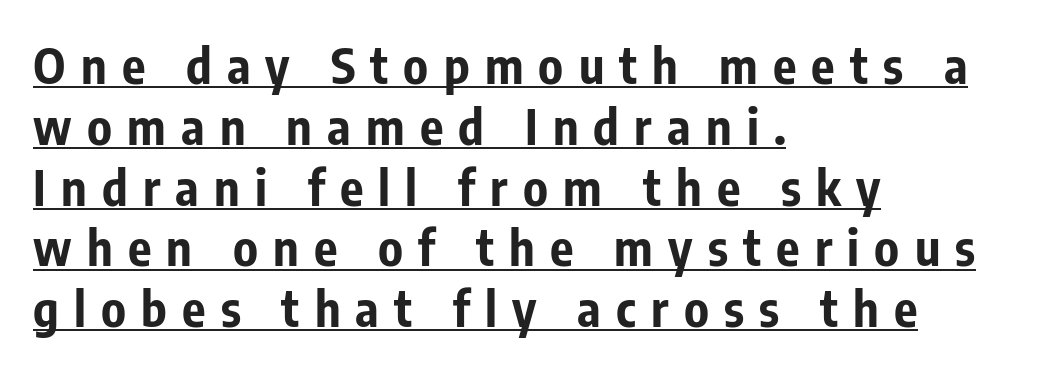
{"serif": "no", "italic": "no", "bold": "yes", "weight": "bold", "width": "condensed", "stroke_contrast": "low", "x_height": "medium", "monospaced": "no", "underline": "yes", "align": "left", "line_spacing_ratio": 1.24, "letter_spacing": "wide", "letter_spacing_em": 0.31, "glyph_px": 49}
